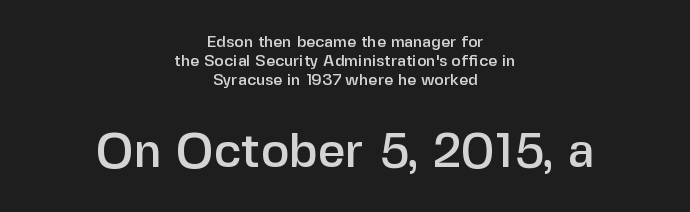
Q: Is the text italic (slanted)? A: No, it is upright.
Q: Is the typeface a serif or a sans-serif typeface? A: Sans-serif.
Q: Is the text underlined? A: No.
Q: How is the paragraph aligned? A: Centered.
Q: Is the spacing between letters normal or unusually wide? A: Normal.
Q: Which block of text is set in a larger size, the first (top) or the second (bottom)? A: The second (bottom) one.
Q: Width (condensed, normal, or wide)? A: Normal.
Q: Stroke contrast? A: Low.
Q: x-height? A: Medium.
Q: Monospaced? A: No.
